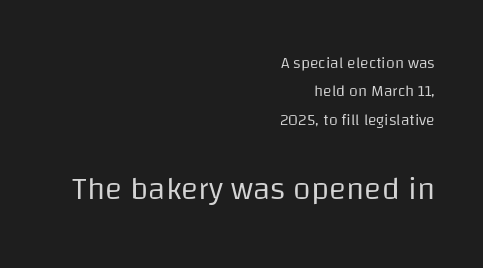
Q: Is the text bold? A: No.
Q: Is the text italic (slanted)? A: No, it is upright.
Q: Is the typeface a serif or a sans-serif typeface? A: Sans-serif.
Q: Is the text underlined? A: No.
Q: How is the paragraph aligned? A: Right-aligned.
Q: Is the spacing between letters normal or unusually wide? A: Normal.
Q: Which block of text is set in a larger size, the first (top) or the second (bottom)? A: The second (bottom) one.
Q: Width (condensed, normal, or wide)? A: Normal.
Q: Stroke contrast? A: Low.
Q: x-height? A: Large.
Q: Monospaced? A: No.
